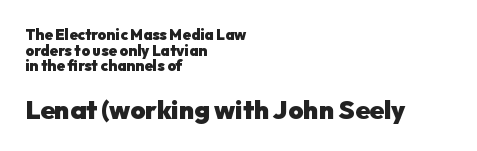
Teacher's note: observe the even left margin — that is flush-left alignment. The foot of each line stays bare and open. Tightly led — the rows are bunched. The glyphs have the mass of a bold cut.
